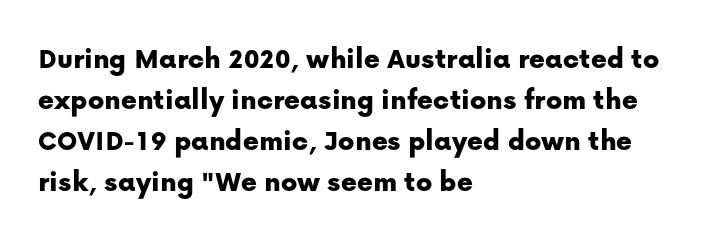
{"serif": "no", "italic": "no", "width": "normal", "stroke_contrast": "low", "x_height": "medium", "monospaced": "no", "underline": "no", "align": "left", "line_spacing": "normal", "line_spacing_ratio": 1.37, "letter_spacing": "normal", "letter_spacing_em": 0.0, "glyph_px": 30}
